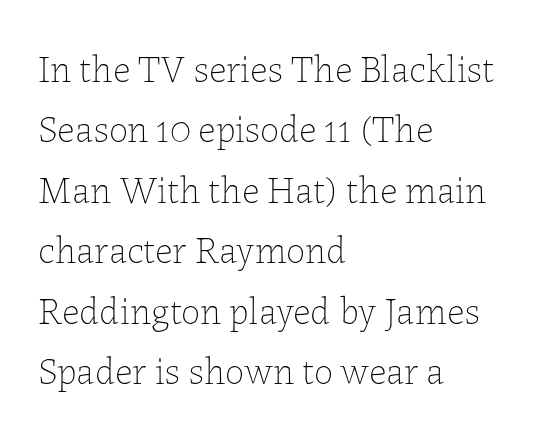
{"italic": "no", "bold": "no", "weight": "thin", "width": "normal", "stroke_contrast": "low", "x_height": "medium", "monospaced": "no", "underline": "no", "align": "left", "line_spacing": "normal", "line_spacing_ratio": 1.59, "letter_spacing": "normal", "letter_spacing_em": 0.0, "glyph_px": 38}
